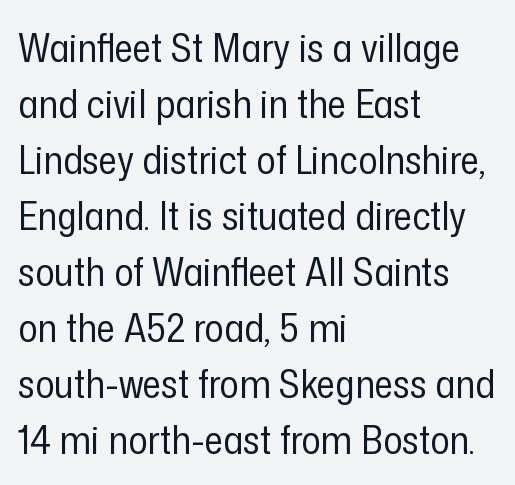
Q: Is the text bold? A: No.
Q: Is the text italic (slanted)? A: No, it is upright.
Q: Is the typeface a serif or a sans-serif typeface? A: Sans-serif.
Q: Is the text underlined? A: No.
Q: How is the paragraph aligned? A: Left-aligned.
Q: Is the spacing between letters normal or unusually wide? A: Normal.
Q: Is the spacing between lines tight, normal or loose? A: Normal.
Q: Width (condensed, normal, or wide)? A: Condensed.
Q: Stroke contrast? A: Low.
Q: x-height? A: Medium.
Q: Monospaced? A: No.
